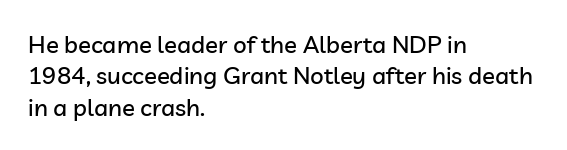
The image shows 24 px text type, upright; set left-aligned, normal line spacing (1.31x), normal letter spacing, not underlined.
